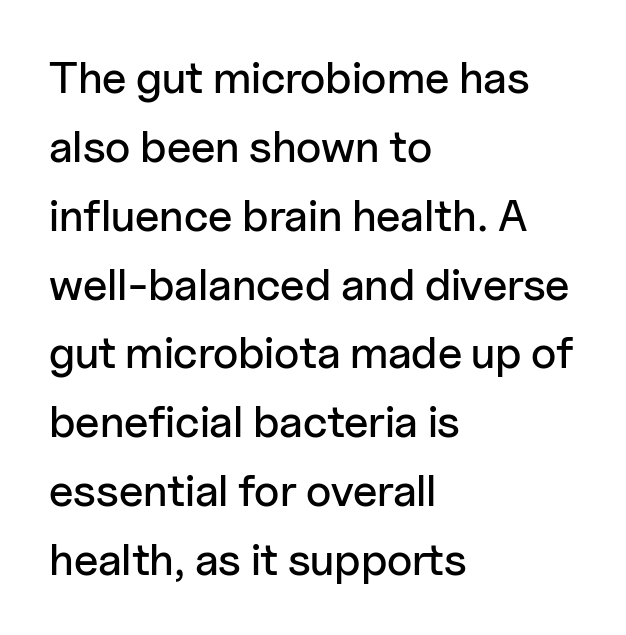
Characters follow at the spacing the type designer built in. No italicization has been applied; the sample stays upright. Looks like regular typesetting: each glyph gets only the width it needs. The vertical gap from one line to the next is medium.
